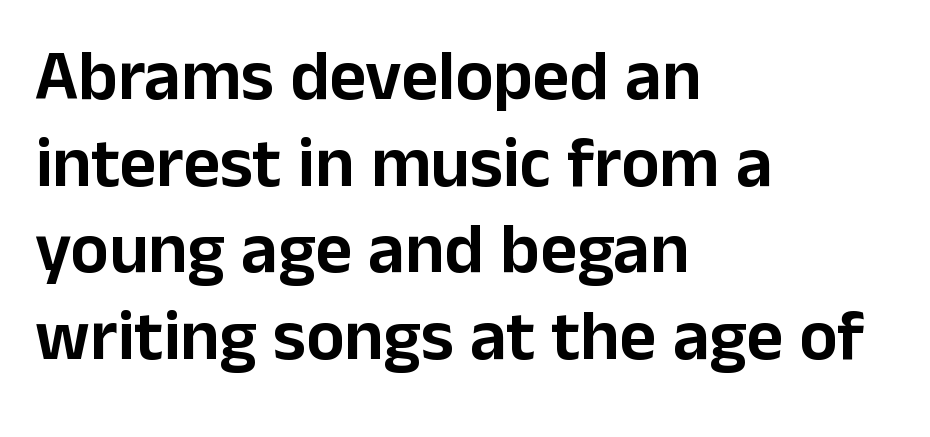
The image shows 71 px sans-serif type, upright; set left-aligned, line spacing 1.22x, normal letter spacing, not underlined; low stroke contrast and a medium x-height.
